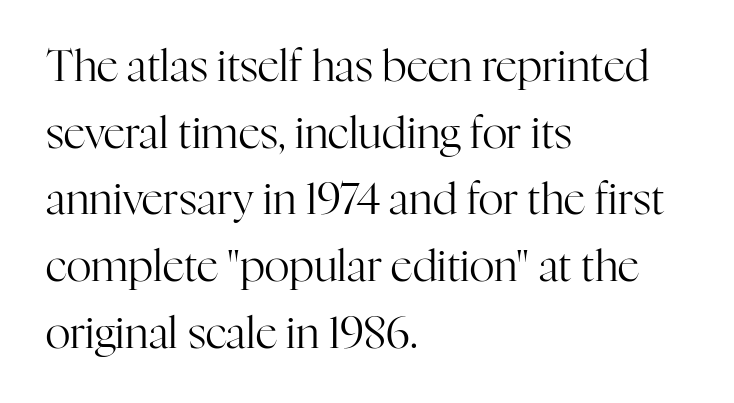
The image shows 43 px regular-weight serif type, upright; set left-aligned, normal line spacing (1.55x), normal letter spacing, not underlined; high stroke contrast and a medium x-height.
